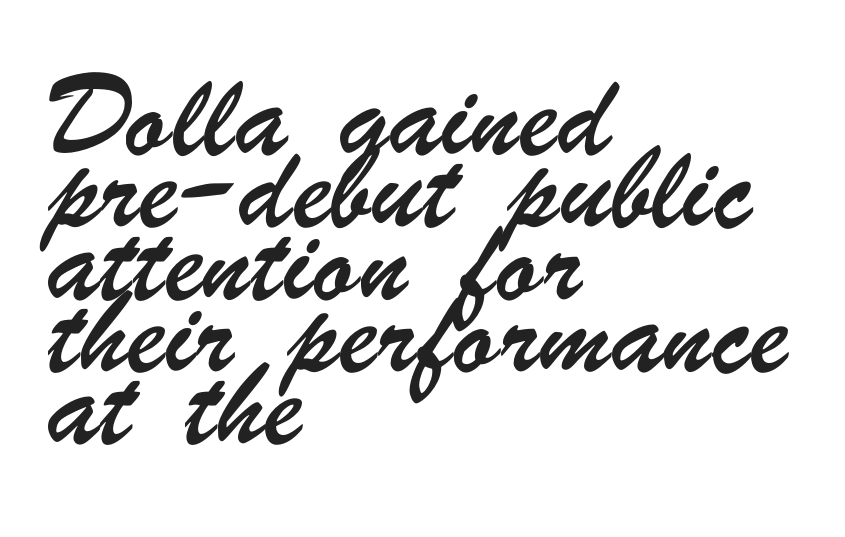
{"serif": "no", "width": "condensed", "stroke_contrast": "low", "x_height": "small", "monospaced": "no", "underline": "no", "align": "left", "line_spacing": "normal", "line_spacing_ratio": 1.39, "letter_spacing": "normal", "letter_spacing_em": 0.0, "glyph_px": 52}
